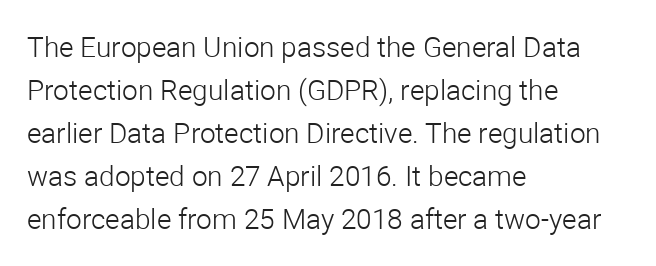
Designer's note — italics off, roman on. Is the letter spacing exaggerated? No — it looks like the ordinary default. The paragraph shown leans on its left margin. Underlining? Definitely not there. Proportional: the letters do not fall into vertical columns. In terms of letterform style, serifs are entirely absent.
